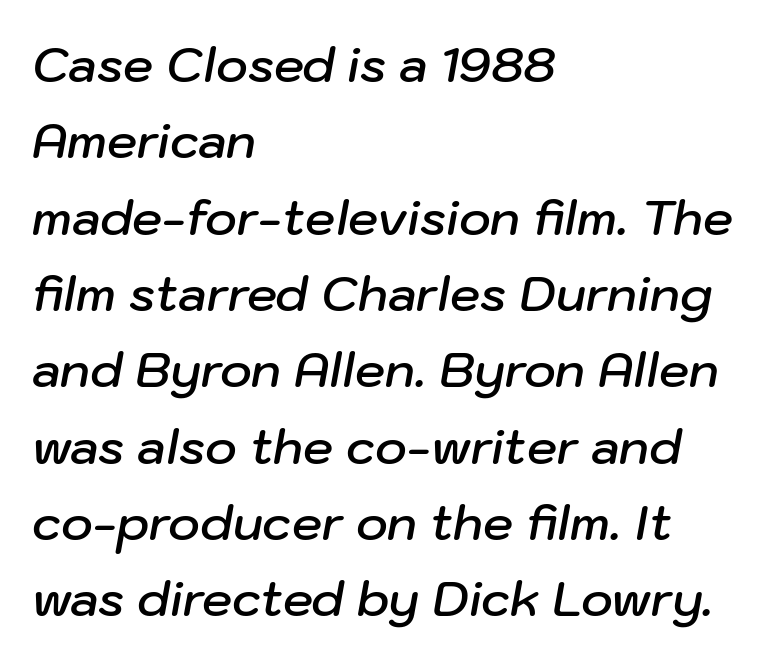
{"italic": "yes", "lean": "right", "slant_degrees": 10, "bold": "semi", "weight": "semibold", "width": "normal", "stroke_contrast": "low", "x_height": "medium", "monospaced": "no", "underline": "no", "align": "left", "line_spacing": "normal", "line_spacing_ratio": 1.59, "letter_spacing": "normal", "letter_spacing_em": 0.0, "glyph_px": 48}
